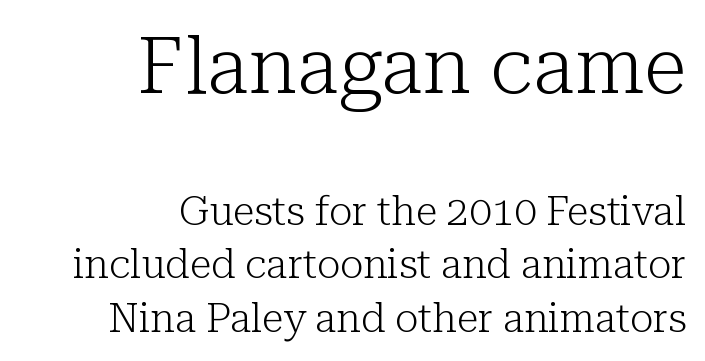
Block one is the big one; block two sits smaller underneath. Is this a fixed-width face? No — the glyphs have proportional, varying widths. Successive baselines arrive at the customary interval. Characters follow at the spacing the type designer built in. The letters look calm and open, with moderate or lighter stems.
